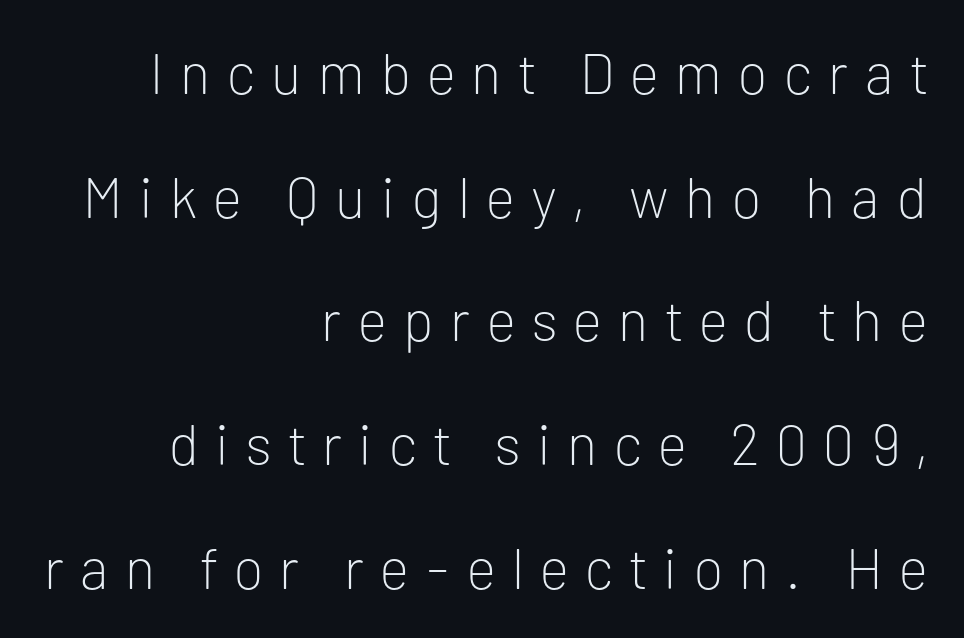
{"serif": "no", "italic": "no", "bold": "no", "weight": "light", "width": "normal", "stroke_contrast": "low", "x_height": "medium", "monospaced": "no", "underline": "no", "align": "right", "line_spacing": "loose", "line_spacing_ratio": 2.17, "letter_spacing": "wide", "letter_spacing_em": 0.29, "glyph_px": 57}
